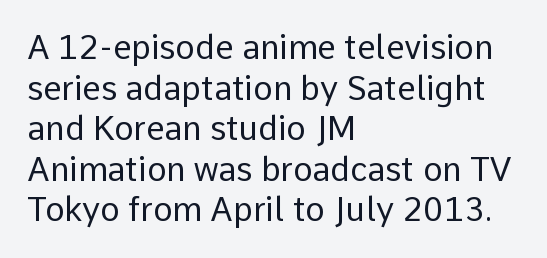
{"serif": "no", "italic": "no", "bold": "no", "weight": "regular", "width": "normal", "stroke_contrast": "low", "x_height": "medium", "monospaced": "no", "underline": "no", "align": "left", "line_spacing_ratio": 1.23, "letter_spacing": "normal", "letter_spacing_em": 0.0, "glyph_px": 33}
